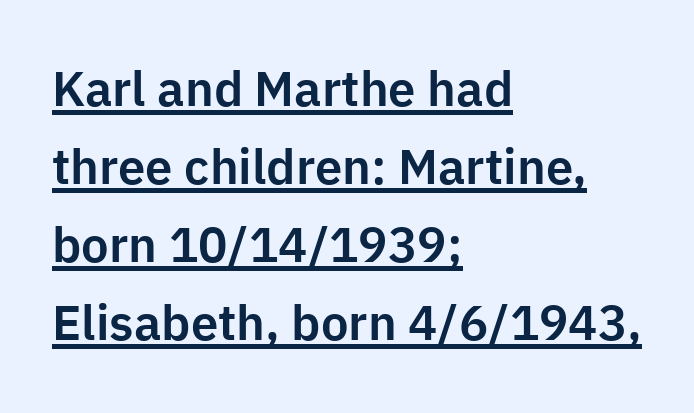
The image shows 49 px sans-serif type, upright; set left-aligned, normal line spacing (1.59x), normal letter spacing, underlined; low stroke contrast and a medium x-height.
